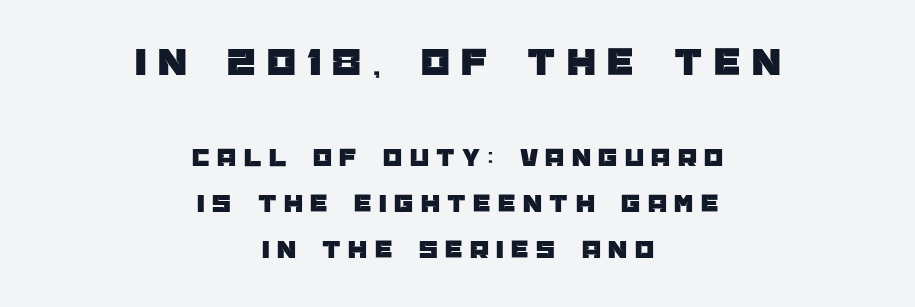
This sample uses a sans-serif face. Does the bottom block carry the larger type? No, the top block does. The paragraph shown floats in the horizontal middle. Between one letter and the next there's a generous, obvious gap. Is this a fixed-width face? No — the glyphs have proportional, varying widths.
